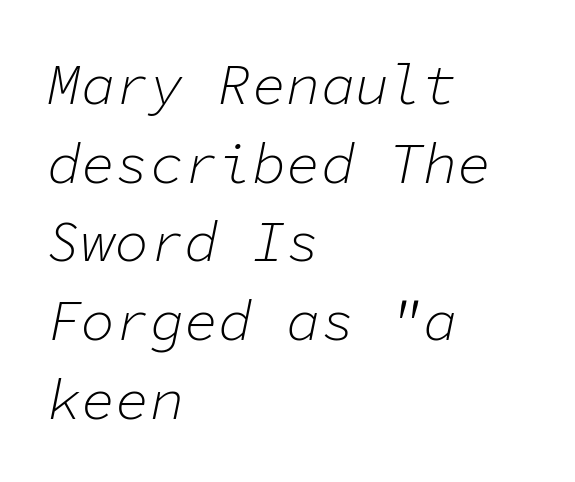
{"italic": "yes", "lean": "right", "slant_degrees": 11, "bold": "no", "weight": "light", "width": "normal", "stroke_contrast": "low", "x_height": "medium", "monospaced": "yes", "underline": "no", "align": "left", "line_spacing": "normal", "line_spacing_ratio": 1.38, "letter_spacing": "normal", "letter_spacing_em": 0.0, "glyph_px": 57}
